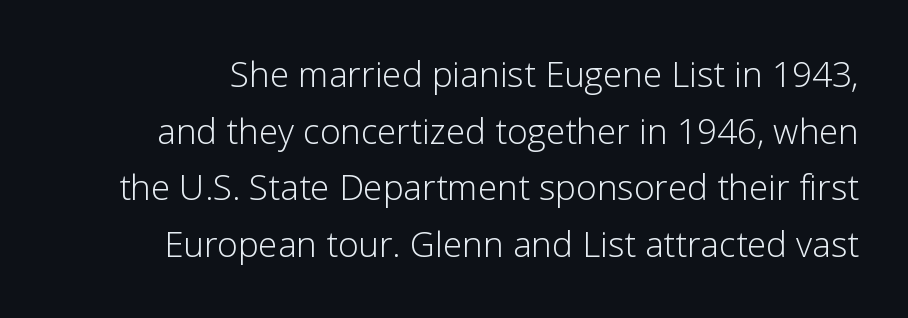
Q: Is the text bold? A: No.
Q: Is the text italic (slanted)? A: No, it is upright.
Q: Is the typeface a serif or a sans-serif typeface? A: Sans-serif.
Q: Is the text underlined? A: No.
Q: Is the spacing between letters normal or unusually wide? A: Normal.
Q: Is the spacing between lines tight, normal or loose? A: Normal.
Q: Width (condensed, normal, or wide)? A: Normal.
Q: Stroke contrast? A: Low.
Q: x-height? A: Medium.
Q: Monospaced? A: No.
